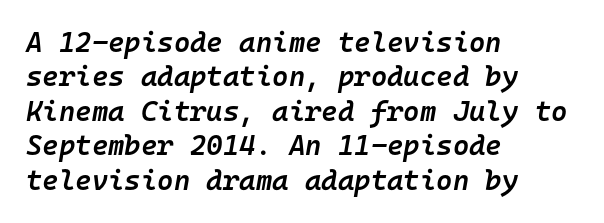
{"italic": "yes", "lean": "right", "slant_degrees": 10, "bold": "semi", "weight": "semibold", "width": "normal", "stroke_contrast": "low", "x_height": "medium", "monospaced": "yes", "underline": "no", "align": "left", "line_spacing_ratio": 1.23, "letter_spacing": "normal", "letter_spacing_em": 0.0, "glyph_px": 28}
